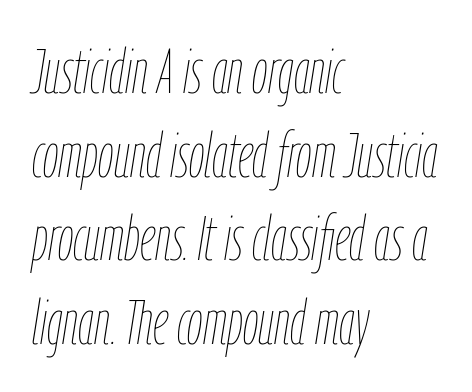
{"italic": "yes", "lean": "right", "slant_degrees": 9, "bold": "no", "weight": "thin", "width": "condensed", "stroke_contrast": "low", "x_height": "medium", "monospaced": "no", "underline": "no", "align": "left", "line_spacing": "normal", "line_spacing_ratio": 1.35, "letter_spacing": "normal", "letter_spacing_em": 0.0, "glyph_px": 62}
